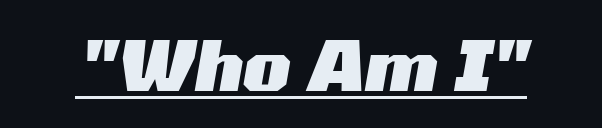
Q: Is the text bold? A: Yes.
Q: Is the text italic (slanted)? A: Yes, it leans right by about 10 degrees.
Q: Is the text underlined? A: Yes.
Q: Is the spacing between letters normal or unusually wide? A: Normal.
Q: Width (condensed, normal, or wide)? A: Wide.
Q: Stroke contrast? A: Medium.
Q: x-height? A: Medium.
Q: Monospaced? A: No.
